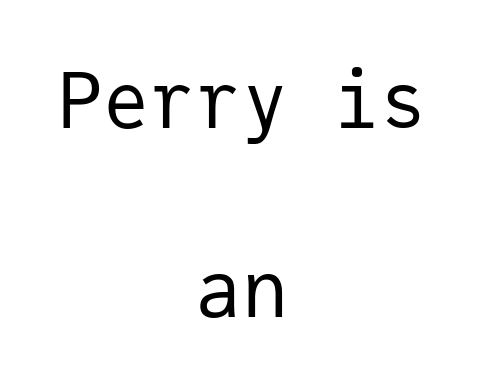
{"serif": "no", "italic": "no", "bold": "no", "weight": "regular", "width": "normal", "stroke_contrast": "low", "x_height": "medium", "monospaced": "yes", "underline": "no", "align": "center", "line_spacing": "loose", "line_spacing_ratio": 2.45, "letter_spacing": "normal", "letter_spacing_em": 0.0, "glyph_px": 77}
